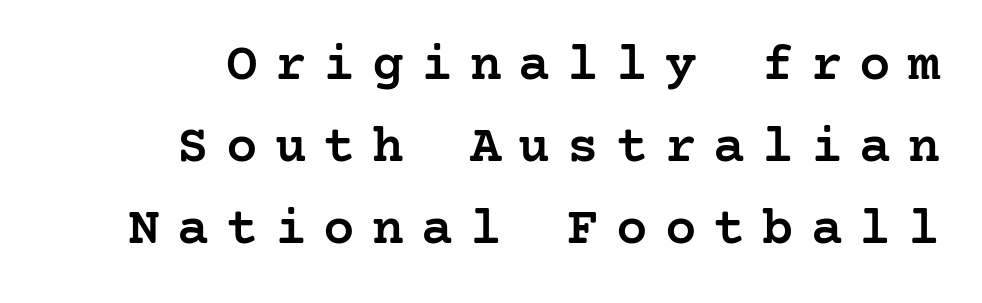
Honestly, there is no underline to notice here at all. Spacing between characters has been opened up far beyond the box default. The letters stand upright; this is a roman face. Regarding leading, the lines here are spaced in the standard way. The paragraph shown leans on its right margin.
